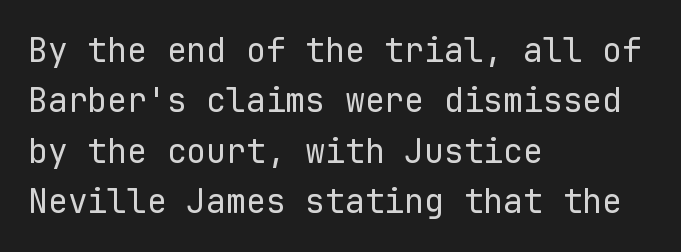
The line-height multiplier appears to be the usual default. Short note: letters normally spaced. Nope, no serifs anywhere on these letters. Horizontal alignment here is leftward, the default for most running prose. The characters are drawn with everyday or finer stroke widths. The words here are not underlined.
